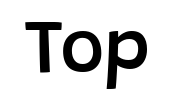
The rendering uses a semibold face; strokes are thickened but not to full bold. Posture: upright roman. Varying glyph widths throughout — classic text-font behaviour. The passage shown has conventional tracking throughout.
